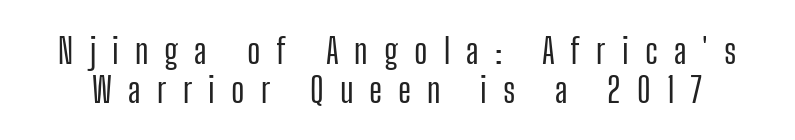
How are the letters spaced? Widely, with obvious added tracking. The area under the type is left untouched. Is this a fixed-width face? No — the glyphs have proportional, varying widths. One glance says dense: line gaps are narrower than usual. Classification — sans serif. The typography opts for an upright posture over an oblique one.
